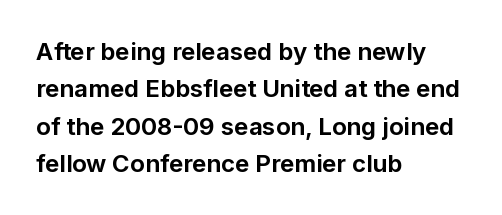
{"italic": "no", "bold": "yes", "underline": "no", "align": "left", "line_spacing": "normal", "line_spacing_ratio": 1.56, "letter_spacing": "normal", "letter_spacing_em": 0.0, "glyph_px": 24}
